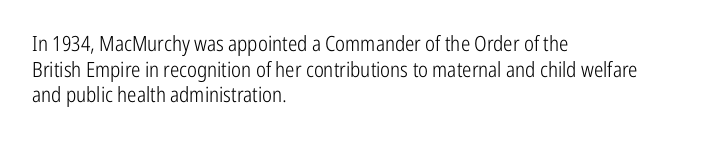
Does extra space separate the letters? No, they use regular spacing. The passage is arranged the way most books set body copy — flush left. The area under the type is left untouched. The face looks like a standard text weight, possibly lighter. Notice how the stems are strictly vertical — no italics here.
